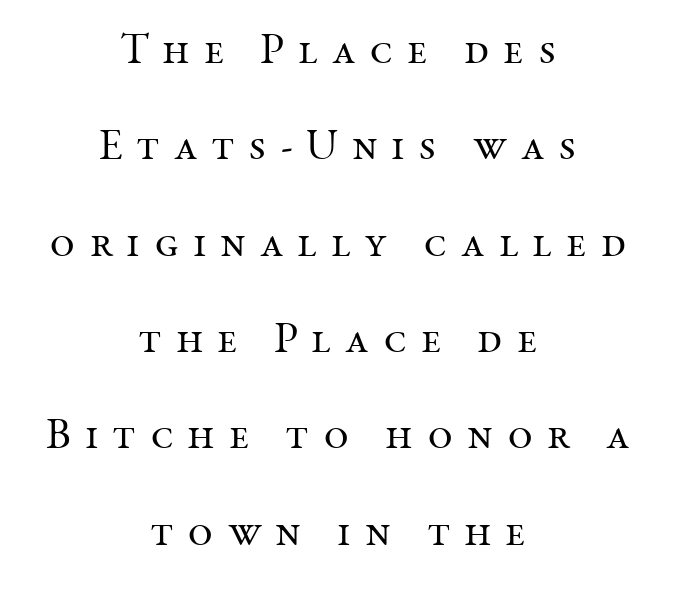
The paragraph has two soft edges and a firm central axis. Rendered with straight, roman letterforms. The gap between lines stays unmarked. This is serif lettering, the kind often seen in printed books. Is the stroke heavy? The answer is a plain regular-or-lighter. Here the designer chose a conventional face with non-uniform glyph widths.
